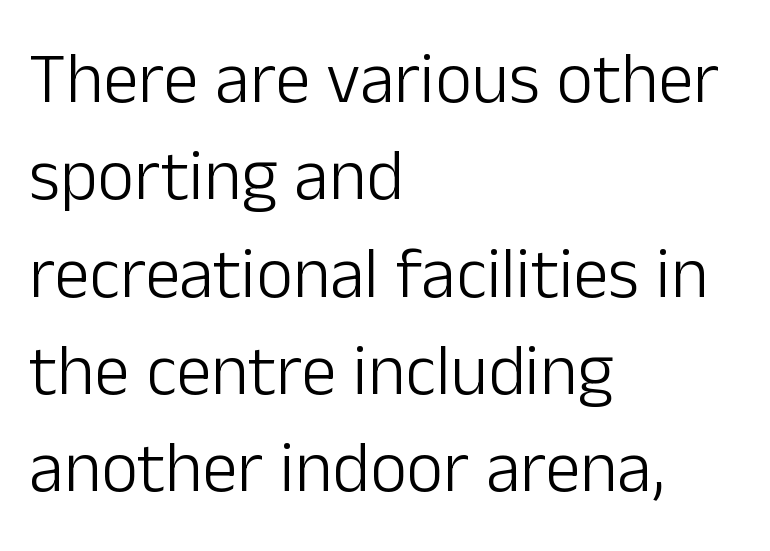
Bare-footed words on every line. The block of text has a typical density, with ordinary space between rows. This sample has the flowing, uneven cadence of proportional lettering. Nothing unusual about the tracking: characters are spaced as the font intends.
